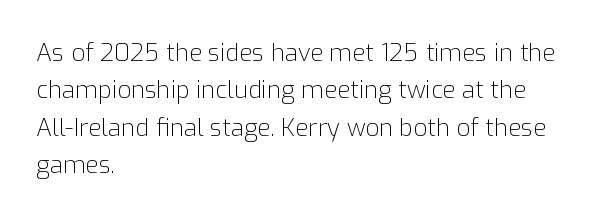
{"italic": "no", "bold": "no", "underline": "no", "align": "left", "line_spacing": "normal", "line_spacing_ratio": 1.56, "letter_spacing": "normal", "letter_spacing_em": 0.0, "glyph_px": 24}
